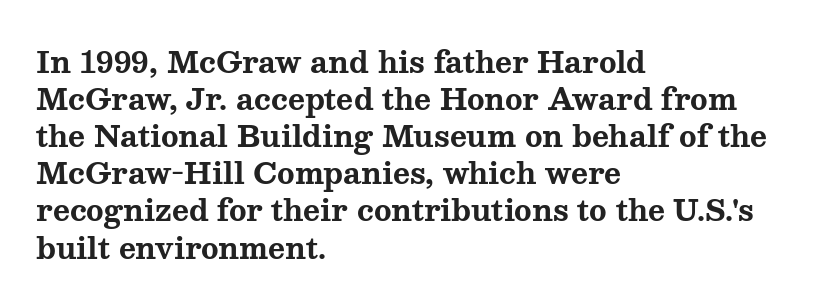
The image shows 29 px bold, wide serif type, upright; set left-aligned, normal line spacing (1.28x), normal letter spacing, not underlined; medium stroke contrast and a medium x-height.
